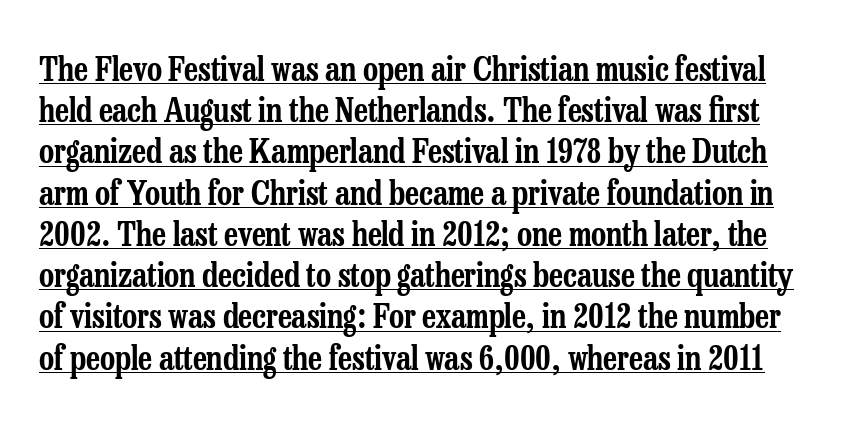
The image shows 33 px condensed serif type, upright; set normal line spacing (1.25x), normal letter spacing, underlined; low stroke contrast and a medium x-height.
